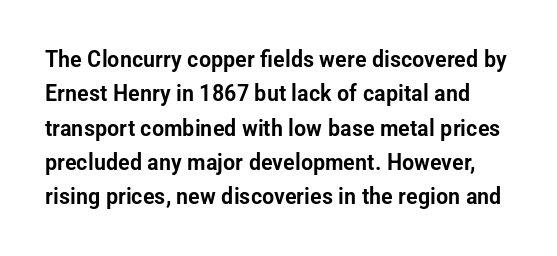
The image shows 23 px text type, upright; set normal line spacing (1.49x), normal letter spacing, not underlined.
